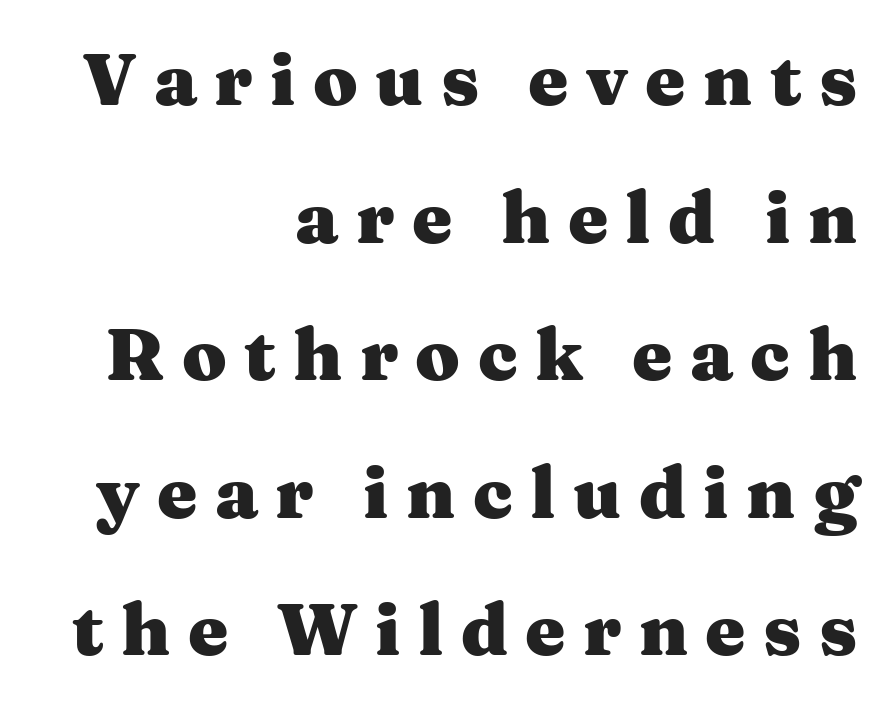
Q: Is the text bold? A: Yes.
Q: Is the text italic (slanted)? A: No, it is upright.
Q: Is the typeface a serif or a sans-serif typeface? A: Serif.
Q: Is the text underlined? A: No.
Q: How is the paragraph aligned? A: Right-aligned.
Q: Is the spacing between letters normal or unusually wide? A: Unusually wide.
Q: Is the spacing between lines tight, normal or loose? A: Loose.
Q: Width (condensed, normal, or wide)? A: Wide.
Q: Stroke contrast? A: Medium.
Q: x-height? A: Medium.
Q: Monospaced? A: No.
